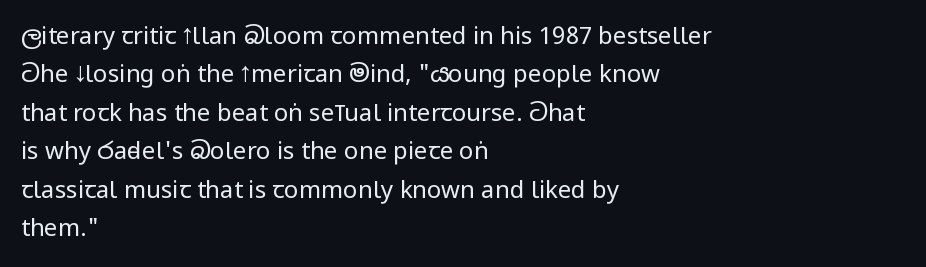
{"italic": "no", "bold": "no", "underline": "no", "align": "left", "line_spacing": "normal", "line_spacing_ratio": 1.6, "letter_spacing": "normal", "letter_spacing_em": 0.0, "glyph_px": 24}
